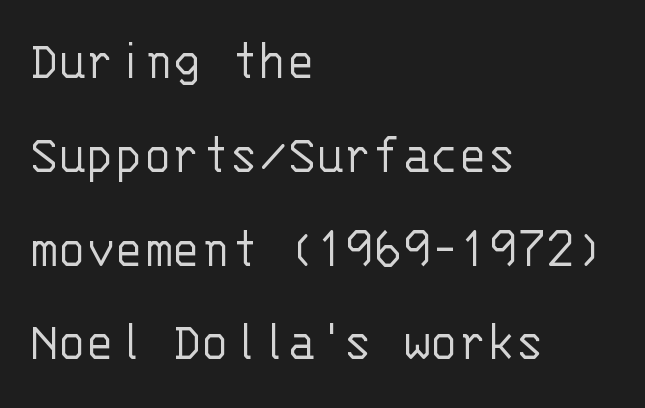
The image shows 59 px light sans-serif type, upright, monospaced; set left-aligned, normal line spacing (1.59x), normal letter spacing, not underlined; low stroke contrast and a large x-height.
